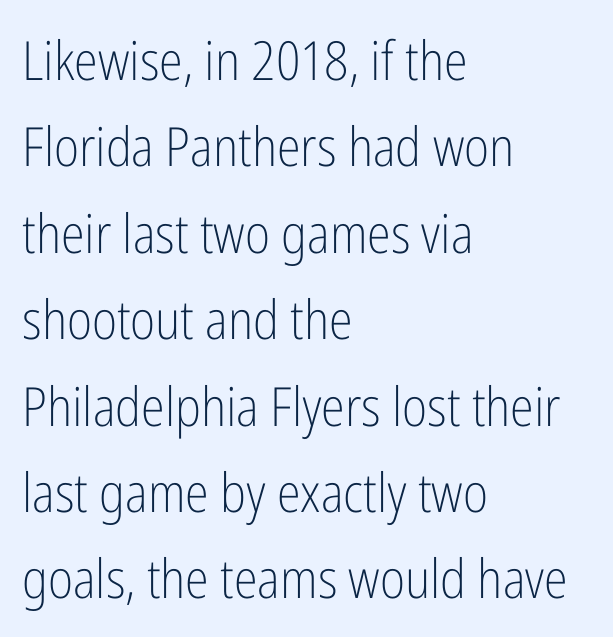
Q: Is the text bold? A: No.
Q: Is the text italic (slanted)? A: No, it is upright.
Q: Is the typeface a serif or a sans-serif typeface? A: Sans-serif.
Q: Is the text underlined? A: No.
Q: How is the paragraph aligned? A: Left-aligned.
Q: Is the spacing between letters normal or unusually wide? A: Normal.
Q: Is the spacing between lines tight, normal or loose? A: Normal.
Q: Width (condensed, normal, or wide)? A: Condensed.
Q: Stroke contrast? A: Low.
Q: x-height? A: Medium.
Q: Monospaced? A: No.
